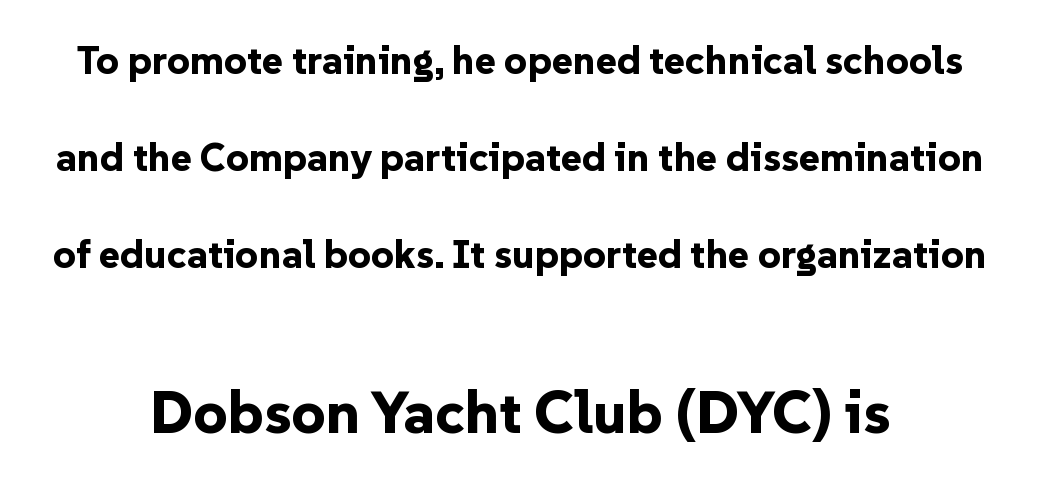
The image shows 60 px bold sans-serif type, upright; set centered, loose line spacing (2.43x), normal letter spacing, not underlined; the second (bottom) block is 1.5x larger; low stroke contrast and a medium x-height.
